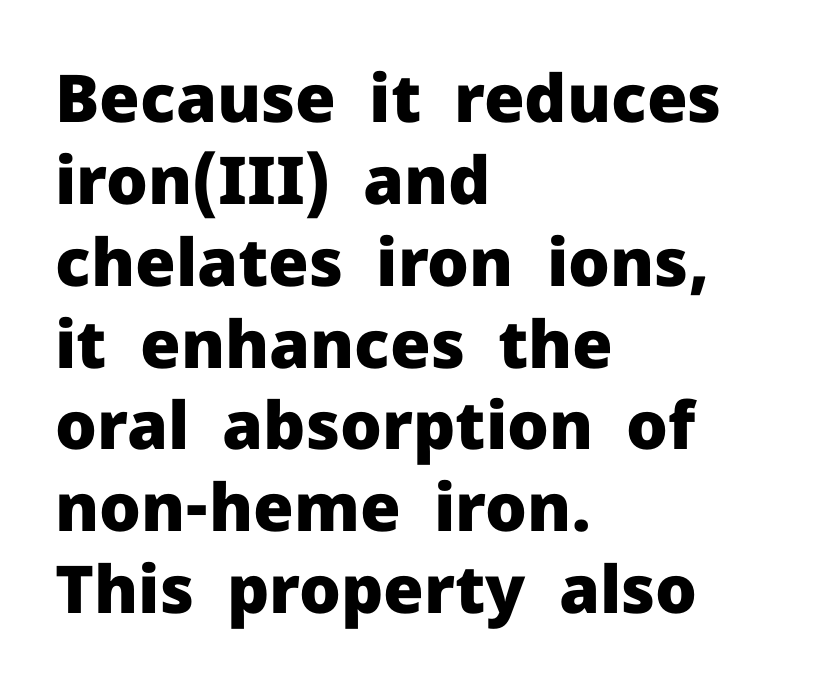
Notice how thick the strokes are: this is what a full bold looks like. Descenders hang freely into open space. This is sans-serif lettering, the kind often seen on screens and signage. The rendering uses natural spacing where letterforms have individual widths.
